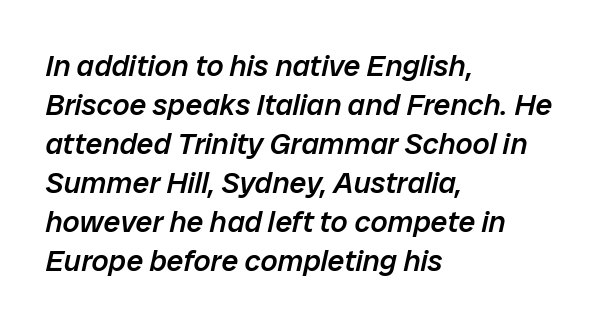
Q: Is the text bold? A: Semi-bold.
Q: Is the text italic (slanted)? A: Yes, it leans right by about 12 degrees.
Q: Is the text underlined? A: No.
Q: How is the paragraph aligned? A: Left-aligned.
Q: Is the spacing between letters normal or unusually wide? A: Normal.
Q: Is the spacing between lines tight, normal or loose? A: Normal.
Q: Width (condensed, normal, or wide)? A: Normal.
Q: Stroke contrast? A: Low.
Q: x-height? A: Medium.
Q: Monospaced? A: No.
